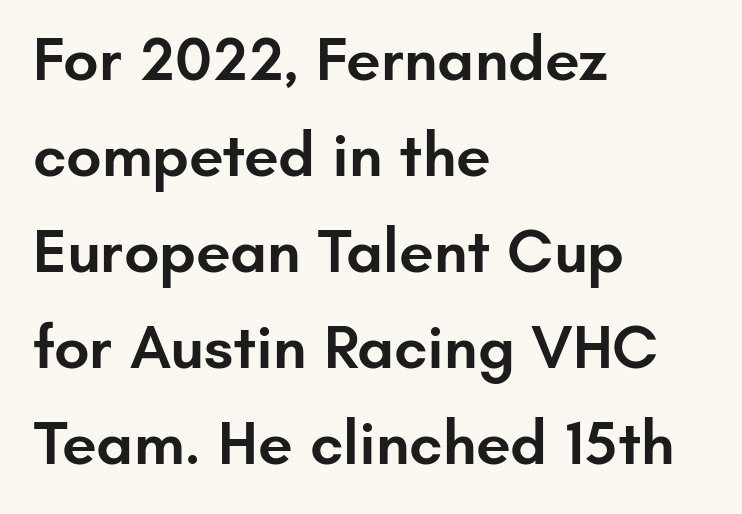
The rendering uses natural spacing where letterforms have individual widths. The glyphs are unaccompanied by any horizontal stroke below them. A typesetter would label this face a sans. A roman cut, with each character standing at attention. The face used here is a semibold: visibly heavier than regular, lighter than bold. Interline gaps are of average width in this sample.
